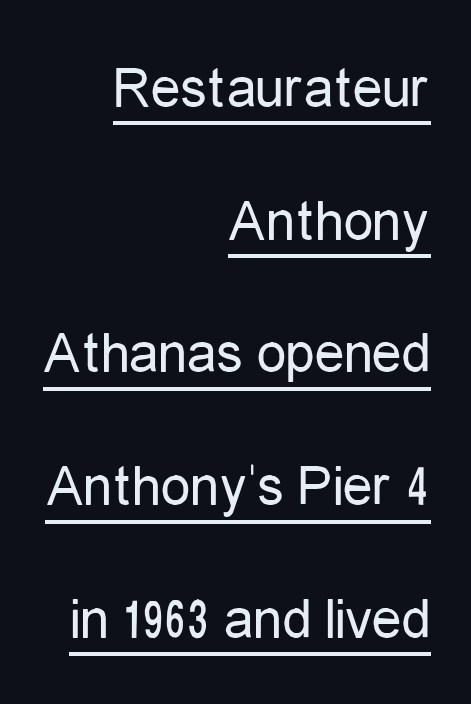
The image shows 59 px regular-weight, condensed sans-serif type, upright; set right-aligned, loose line spacing (2.25x), normal letter spacing, underlined; low stroke contrast and a medium x-height.
